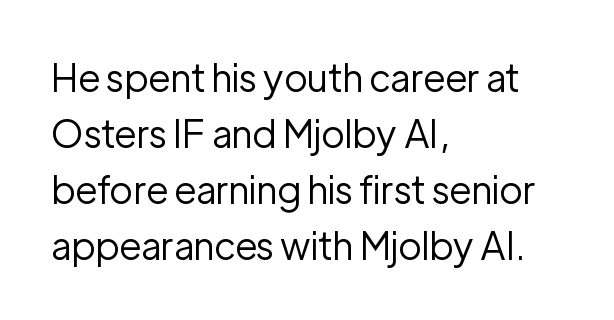
Do the characters align in a grid? No, the font is proportional. The string is rendered with underlining switched off. Serifs: no, the terminals of the letterforms are clean. Glyph-to-glyph distance matches everyday printed text. Interline gaps are of average width in this sample.
